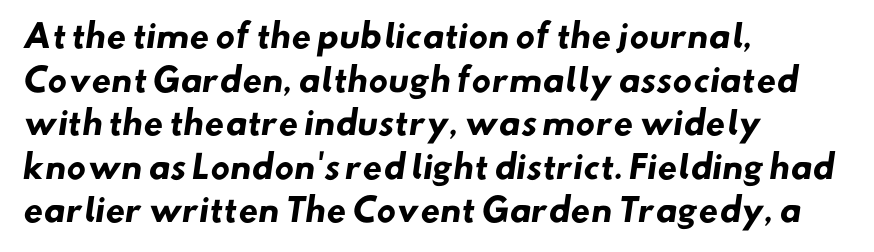
Varying glyph widths throughout — classic text-font behaviour. The lines sit at an ordinary, default distance from one another. Look at the stroke-to-counter ratio: heavy, a bold. Serif or sans? Sans — the stroke terminals are bare. The space beneath each line is pristine and unruled. These lines stack with their left ends in a neat column.
